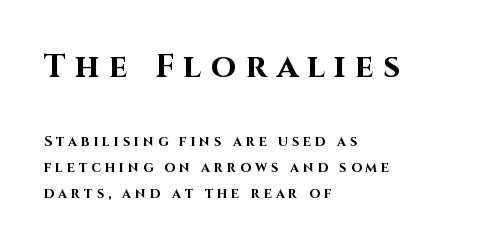
Q: Is the text bold? A: Yes.
Q: Is the text italic (slanted)? A: No, it is upright.
Q: Is the typeface a serif or a sans-serif typeface? A: Sans-serif.
Q: Is the text underlined? A: No.
Q: How is the paragraph aligned? A: Left-aligned.
Q: Is the spacing between letters normal or unusually wide? A: Unusually wide.
Q: Which block of text is set in a larger size, the first (top) or the second (bottom)? A: The first (top) one.
Q: Width (condensed, normal, or wide)? A: Normal.
Q: Stroke contrast? A: High.
Q: x-height? A: Large.
Q: Monospaced? A: No.
